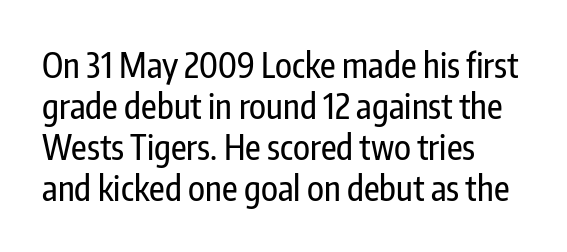
{"serif": "no", "italic": "no", "width": "condensed", "stroke_contrast": "low", "x_height": "medium", "monospaced": "no", "underline": "no", "align": "left", "line_spacing_ratio": 1.21, "letter_spacing": "normal", "letter_spacing_em": 0.0, "glyph_px": 34}
